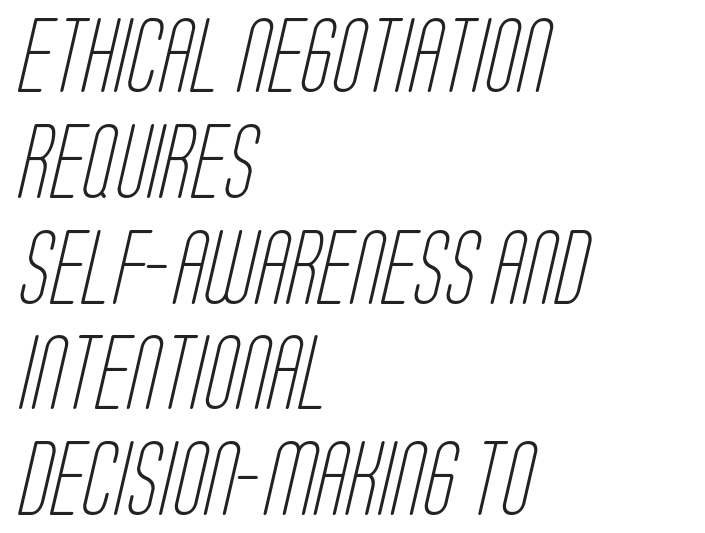
{"serif": "no", "bold": "no", "weight": "light", "width": "condensed", "stroke_contrast": "low", "x_height": "large", "monospaced": "no", "underline": "no", "align": "left", "line_spacing": "normal", "line_spacing_ratio": 1.43, "letter_spacing": "normal", "letter_spacing_em": 0.0, "glyph_px": 74}
